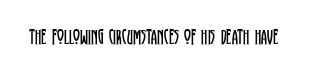
Q: Is the text bold? A: No.
Q: Is the text italic (slanted)? A: No, it is upright.
Q: Is the text underlined? A: No.
Q: Is the spacing between letters normal or unusually wide? A: Normal.
